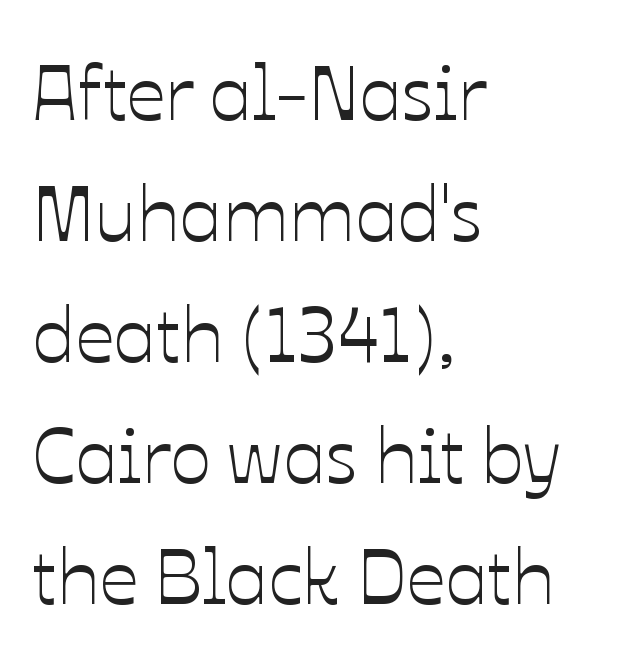
A typesetter would call this proportional, since set widths differ per character. Check the space under the baseline: it is left empty. Normally led — the rows are evenly, conventionally spaced. How are the letters spaced? Ordinarily, with no added tracking. The typography opts for an upright posture over an oblique one. Left-aligned paragraph, ragged on the right.
